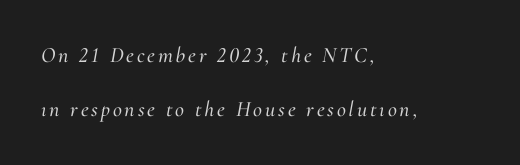
Notice the wide empty band between every row — that's loose leading. The ragged edge is on the right, which tells us the setting is flush left. Every character sits at an angle, as italics do. The space beneath each line is pristine and unruled.
